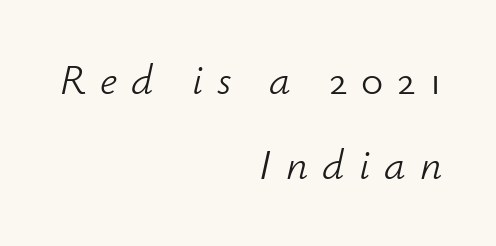
Q: Is the text bold? A: No.
Q: Is the text italic (slanted)? A: Yes, it leans right by about 12 degrees.
Q: Is the text underlined? A: No.
Q: How is the paragraph aligned? A: Right-aligned.
Q: Is the spacing between letters normal or unusually wide? A: Unusually wide.
Q: Is the spacing between lines tight, normal or loose? A: Loose.
Q: Width (condensed, normal, or wide)? A: Normal.
Q: Stroke contrast? A: Low.
Q: x-height? A: Small.
Q: Monospaced? A: No.
